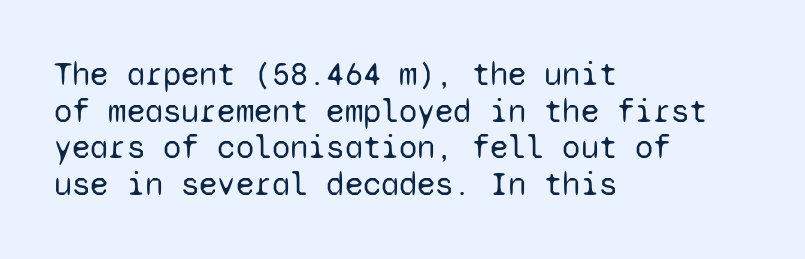
Unbolded letterforms with no extra heft. Casual observation: everything's shoved over to the left. The letters march in equal steps, a hallmark of fixed-pitch type. Baseline-to-baseline distance is barely more than the letter height. Typographically, this falls in the sans-serif category.
